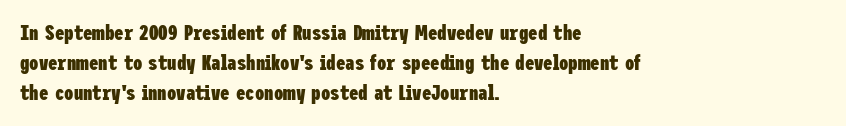
Q: Is the text bold? A: Yes.
Q: Is the text italic (slanted)? A: No, it is upright.
Q: Is the text underlined? A: No.
Q: How is the paragraph aligned? A: Left-aligned.
Q: Is the spacing between letters normal or unusually wide? A: Normal.
Q: Is the spacing between lines tight, normal or loose? A: Normal.
